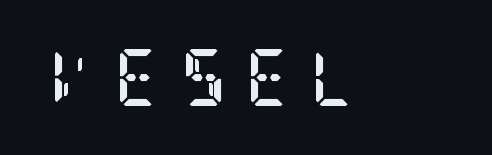
{"serif": "yes", "italic": "no", "bold": "yes", "weight": "semibold", "width": "condensed", "stroke_contrast": "low", "x_height": "large", "underline": "no", "letter_spacing": "wide", "letter_spacing_em": 0.33, "glyph_px": 57}
